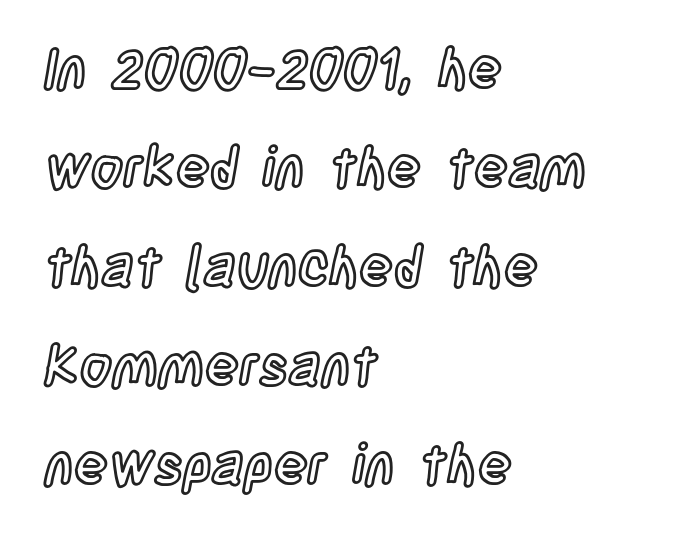
The image shows 56 px condensed type; set left-aligned, line spacing 1.77x, normal letter spacing, not underlined; a large x-height.
